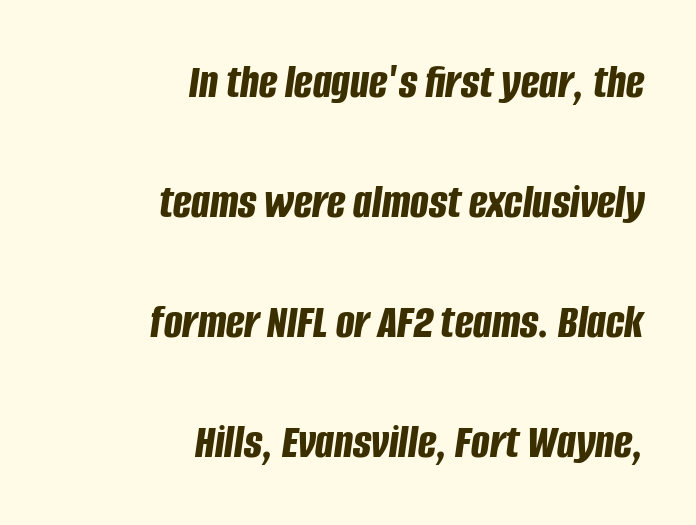
You'd pick this weight for a headline — it's a proper bold. The rendering uses a large line-height, opening up the rows. Right-aligned paragraph, ragged on the left. Varying glyph widths throughout — classic text-font behaviour. There is no visible air inserted between adjacent glyphs. Underline: absent.
